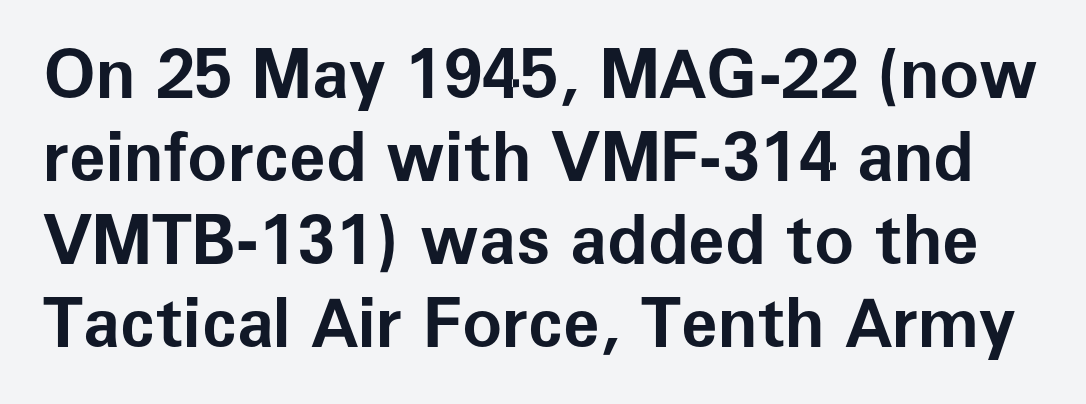
The image shows 67 px bold sans-serif type, upright; set line spacing 1.24x, normal letter spacing, not underlined; low stroke contrast and a medium x-height.
